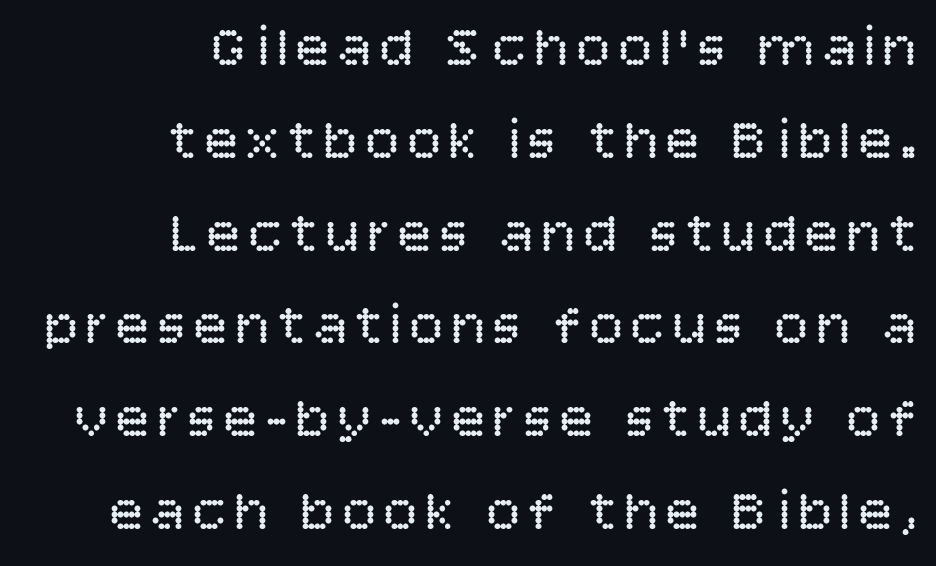
Q: Is the text bold? A: No.
Q: Is the text italic (slanted)? A: No, it is upright.
Q: Is the typeface a serif or a sans-serif typeface? A: Sans-serif.
Q: Is the text underlined? A: No.
Q: How is the paragraph aligned? A: Right-aligned.
Q: Is the spacing between lines tight, normal or loose? A: Normal.
Q: Width (condensed, normal, or wide)? A: Normal.
Q: Stroke contrast? A: Low.
Q: x-height? A: Large.
Q: Monospaced? A: No.
